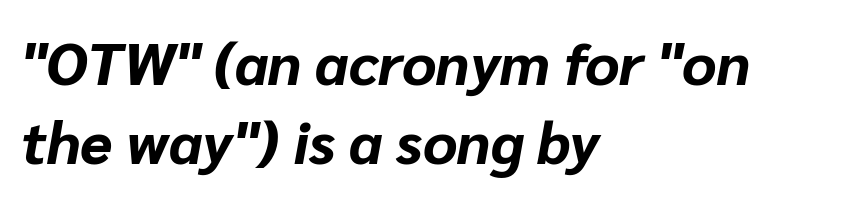
The image shows 59 px bold type, italic (leaning right); set left-aligned, normal line spacing (1.34x), normal letter spacing, not underlined; low stroke contrast and a medium x-height.
